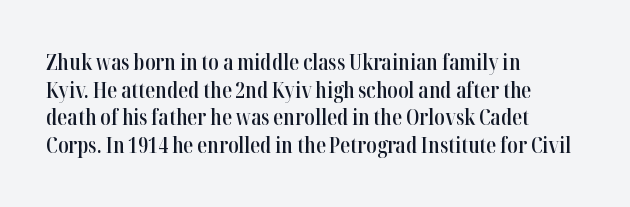
Q: Is the text bold? A: Semi-bold.
Q: Is the text italic (slanted)? A: No, it is upright.
Q: Is the text underlined? A: No.
Q: How is the paragraph aligned? A: Left-aligned.
Q: Is the spacing between letters normal or unusually wide? A: Normal.
Q: Is the spacing between lines tight, normal or loose? A: Normal.
